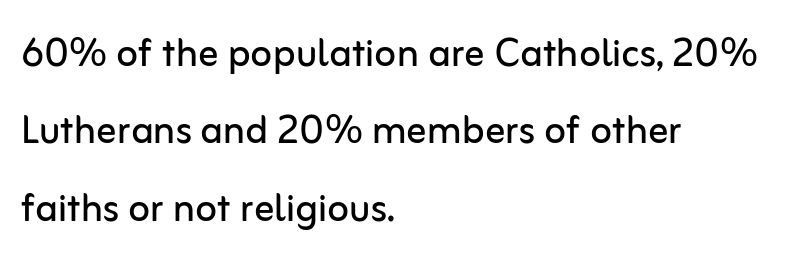
The image shows 50 px regular-weight sans-serif type, upright; set left-aligned, normal line spacing (1.55x), normal letter spacing, not underlined; low stroke contrast and a medium x-height.
